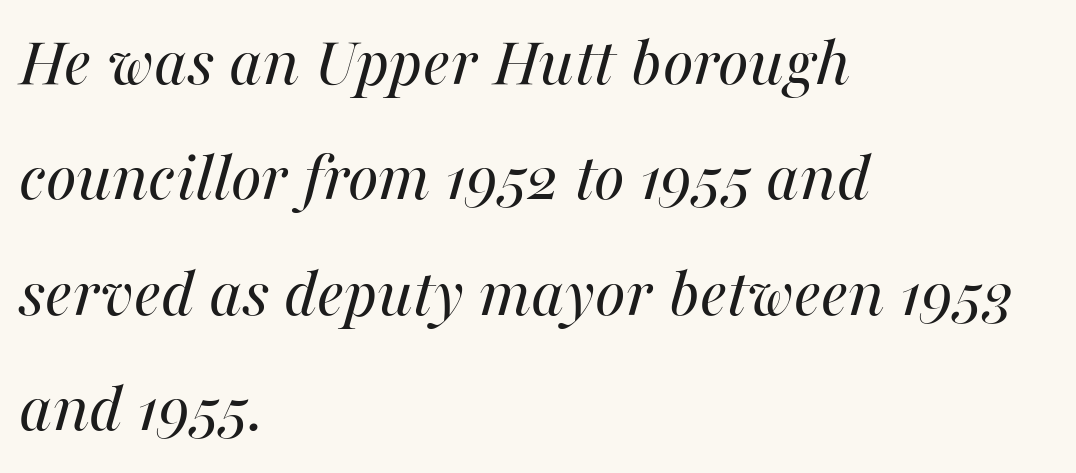
{"italic": "yes", "lean": "right", "slant_degrees": 16, "bold": "no", "weight": "regular", "width": "normal", "stroke_contrast": "medium", "x_height": "medium", "monospaced": "no", "underline": "no", "align": "left", "line_spacing": "normal", "line_spacing_ratio": 1.58, "letter_spacing": "normal", "letter_spacing_em": 0.0, "glyph_px": 73}
